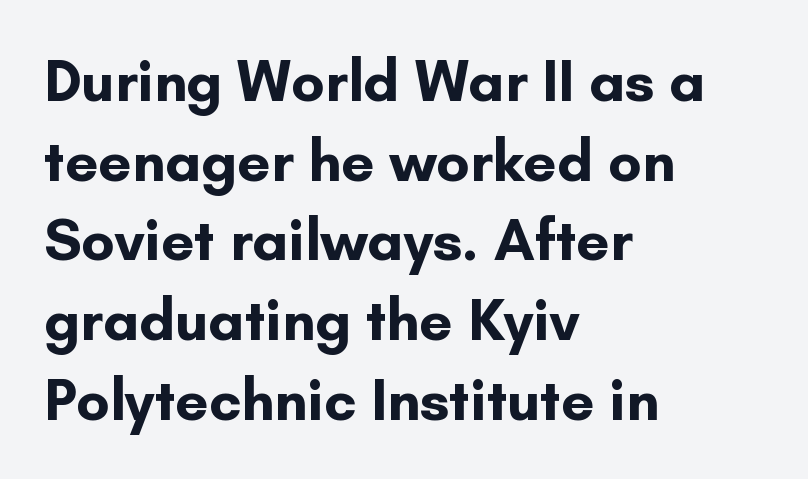
Q: Is the text bold? A: Yes.
Q: Is the text italic (slanted)? A: No, it is upright.
Q: Is the typeface a serif or a sans-serif typeface? A: Sans-serif.
Q: Is the text underlined? A: No.
Q: How is the paragraph aligned? A: Left-aligned.
Q: Is the spacing between letters normal or unusually wide? A: Normal.
Q: Is the spacing between lines tight, normal or loose? A: Normal.
Q: Width (condensed, normal, or wide)? A: Normal.
Q: Stroke contrast? A: Low.
Q: x-height? A: Small.
Q: Monospaced? A: No.
